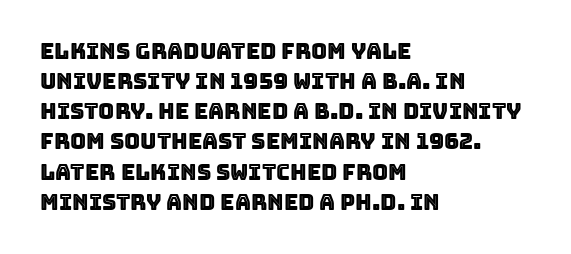
Q: Is the text italic (slanted)? A: No, it is upright.
Q: Is the text underlined? A: No.
Q: How is the paragraph aligned? A: Left-aligned.
Q: Is the spacing between letters normal or unusually wide? A: Normal.
Q: Is the spacing between lines tight, normal or loose? A: Normal.
